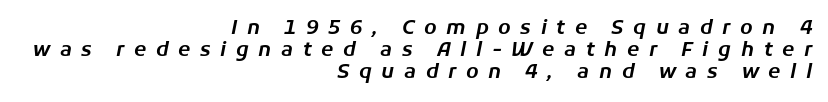
{"italic": "yes", "lean": "right", "slant_degrees": 11, "underline": "no", "align": "right", "line_spacing": "tight", "line_spacing_ratio": 1.09, "letter_spacing": "wide", "letter_spacing_em": 0.48, "glyph_px": 20}
